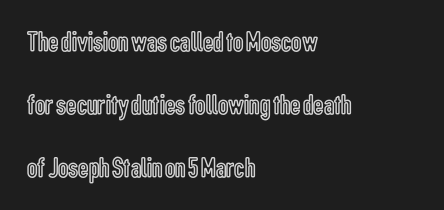
{"italic": "no", "width": "condensed", "x_height": "medium", "monospaced": "no", "underline": "no", "align": "left", "line_spacing": "loose", "line_spacing_ratio": 2.17, "letter_spacing": "normal", "letter_spacing_em": 0.0, "glyph_px": 29}
